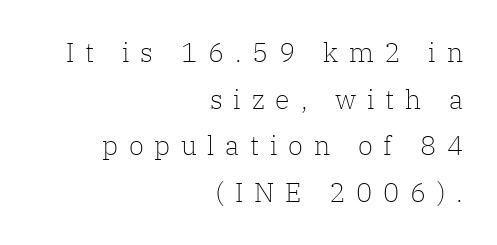
Q: Is the text bold? A: No.
Q: Is the text italic (slanted)? A: No, it is upright.
Q: Is the text underlined? A: No.
Q: How is the paragraph aligned? A: Right-aligned.
Q: Is the spacing between letters normal or unusually wide? A: Unusually wide.
